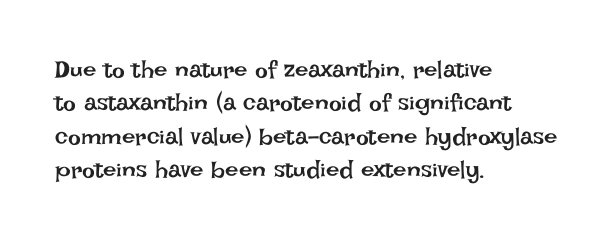
{"italic": "no", "bold": "no", "underline": "no", "align": "left", "line_spacing": "normal", "line_spacing_ratio": 1.39, "letter_spacing": "normal", "letter_spacing_em": 0.0, "glyph_px": 24}
